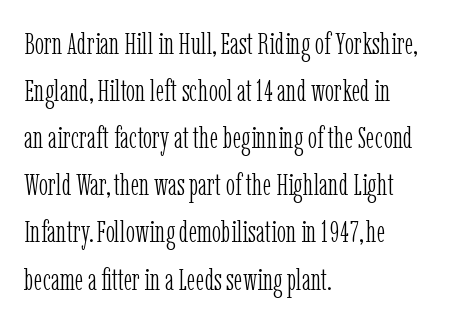
{"serif": "yes", "italic": "no", "bold": "no", "weight": "light", "width": "condensed", "stroke_contrast": "low", "x_height": "medium", "monospaced": "no", "underline": "no", "align": "left", "line_spacing": "normal", "line_spacing_ratio": 1.52, "letter_spacing": "normal", "letter_spacing_em": 0.0, "glyph_px": 31}
